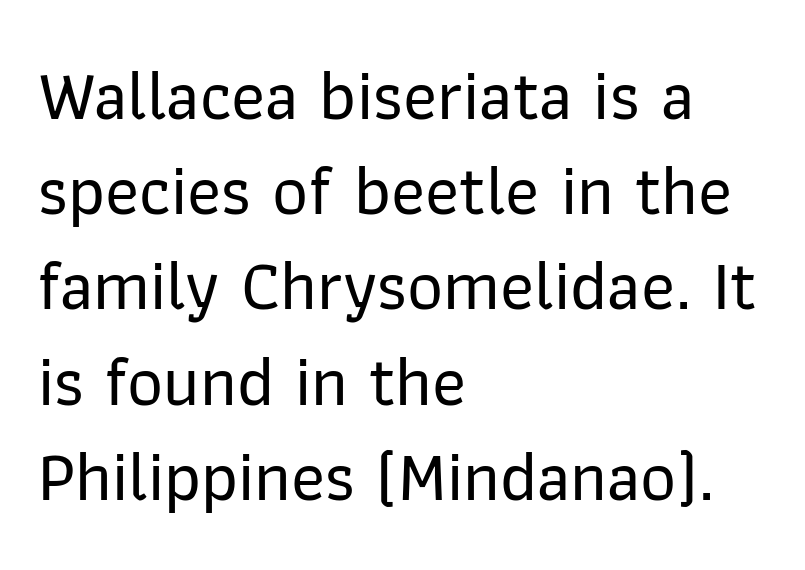
The rag falls on the right side of this text block. Quick note: underline off. The axis of the letterforms is exactly vertical. A typesetter would label this face a sans. A typesetter would call this proportional, since set widths differ per character. Reading down the column, the eye jumps a familiar distance to each next line.
